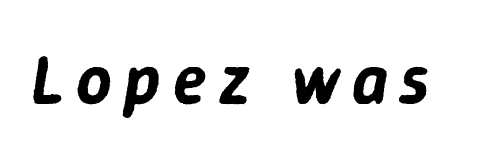
Q: Is the text italic (slanted)? A: Yes, it leans right by about 9 degrees.
Q: Is the text underlined? A: No.
Q: Width (condensed, normal, or wide)? A: Normal.
Q: Stroke contrast? A: Low.
Q: x-height? A: Medium.
Q: Monospaced? A: No.
